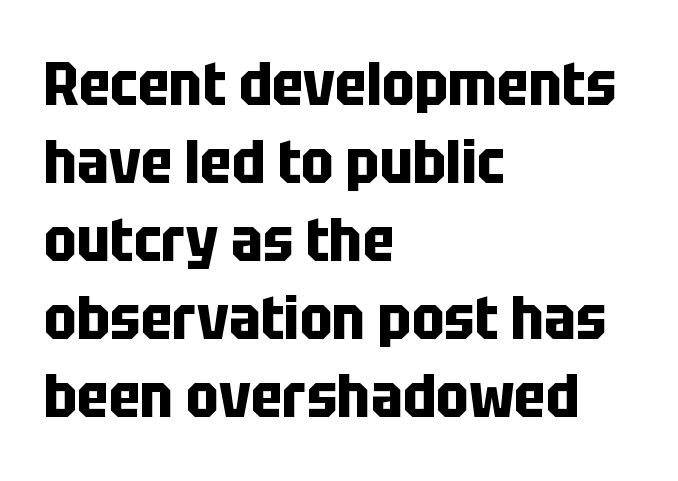
Q: Is the text bold? A: Yes.
Q: Is the text italic (slanted)? A: No, it is upright.
Q: Is the typeface a serif or a sans-serif typeface? A: Sans-serif.
Q: Is the text underlined? A: No.
Q: How is the paragraph aligned? A: Left-aligned.
Q: Is the spacing between letters normal or unusually wide? A: Normal.
Q: Is the spacing between lines tight, normal or loose? A: Normal.
Q: Width (condensed, normal, or wide)? A: Condensed.
Q: Stroke contrast? A: Low.
Q: x-height? A: Large.
Q: Monospaced? A: No.
